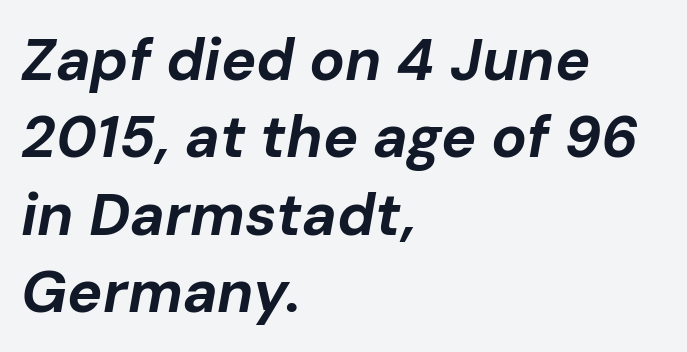
Q: Is the text bold? A: Yes.
Q: Is the text italic (slanted)? A: Yes, it leans right by about 10 degrees.
Q: Is the text underlined? A: No.
Q: How is the paragraph aligned? A: Left-aligned.
Q: Is the spacing between letters normal or unusually wide? A: Normal.
Q: Is the spacing between lines tight, normal or loose? A: Normal.
Q: Width (condensed, normal, or wide)? A: Normal.
Q: Stroke contrast? A: Low.
Q: x-height? A: Medium.
Q: Monospaced? A: No.
